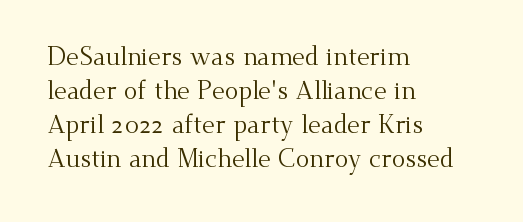
The image shows 25 px text type, upright; set left-aligned, normal line spacing (1.36x), normal letter spacing, not underlined.
